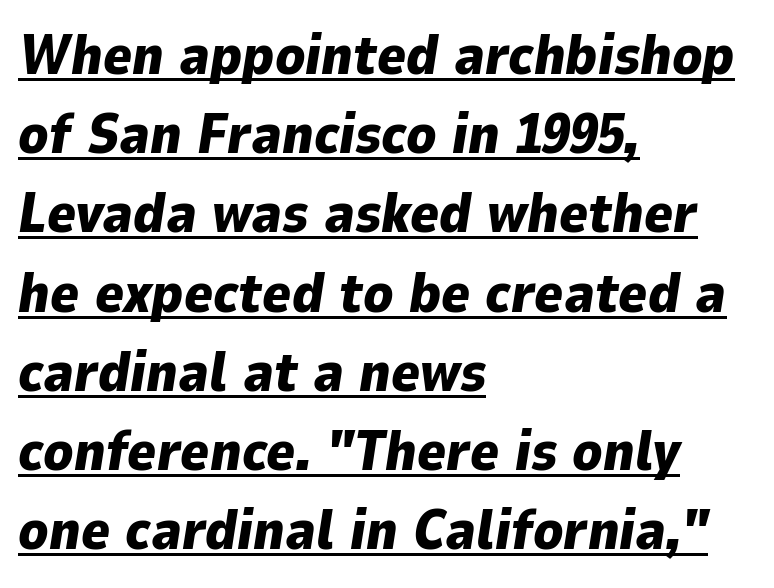
Q: Is the text bold? A: Yes.
Q: Is the text italic (slanted)? A: Yes, it leans right by about 9 degrees.
Q: Is the text underlined? A: Yes.
Q: How is the paragraph aligned? A: Left-aligned.
Q: Is the spacing between letters normal or unusually wide? A: Normal.
Q: Is the spacing between lines tight, normal or loose? A: Normal.
Q: Width (condensed, normal, or wide)? A: Normal.
Q: Stroke contrast? A: Low.
Q: x-height? A: Medium.
Q: Monospaced? A: No.
